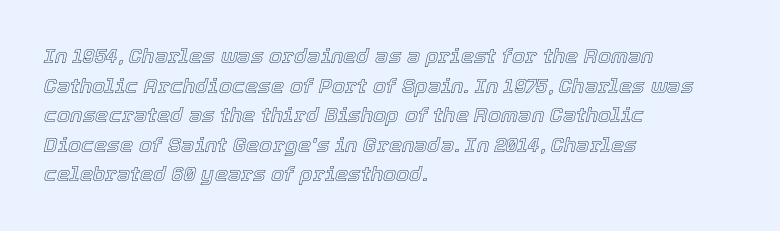
{"italic": "yes", "lean": "right", "slant_degrees": 12, "underline": "no", "align": "left", "line_spacing": "normal", "line_spacing_ratio": 1.41, "letter_spacing": "normal", "letter_spacing_em": 0.0, "glyph_px": 21}
